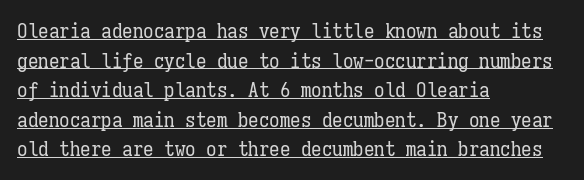
{"italic": "no", "bold": "no", "underline": "yes", "align": "left", "line_spacing": "normal", "line_spacing_ratio": 1.41, "letter_spacing": "normal", "letter_spacing_em": 0.0, "glyph_px": 21}
